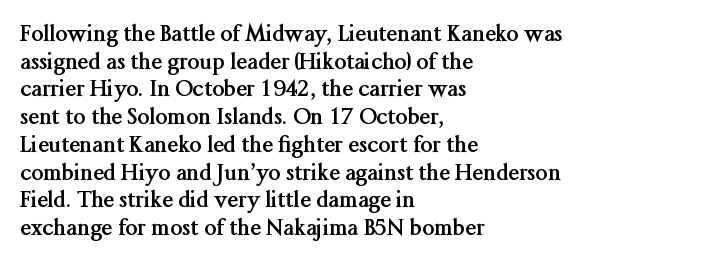
The image shows 22 px bold type, upright; set left-aligned, normal line spacing (1.26x), normal letter spacing, not underlined.
